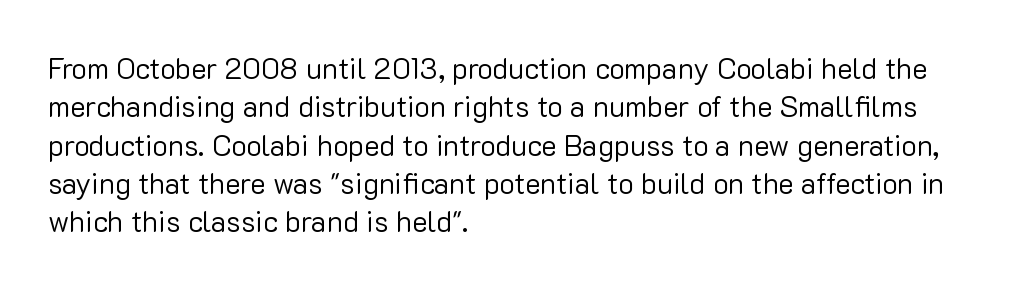
Q: Is the text bold? A: No.
Q: Is the text italic (slanted)? A: No, it is upright.
Q: Is the typeface a serif or a sans-serif typeface? A: Sans-serif.
Q: Is the text underlined? A: No.
Q: How is the paragraph aligned? A: Left-aligned.
Q: Is the spacing between letters normal or unusually wide? A: Normal.
Q: Is the spacing between lines tight, normal or loose? A: Normal.
Q: Width (condensed, normal, or wide)? A: Normal.
Q: Stroke contrast? A: Low.
Q: x-height? A: Medium.
Q: Monospaced? A: No.
